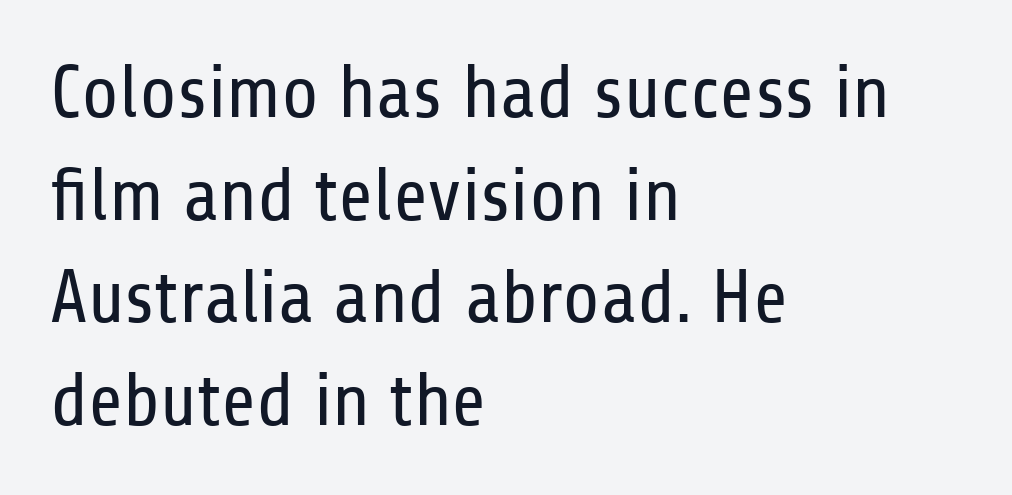
How would I describe the line gaps? Plain and ordinary. Spacing verdict: proportional, widths tailored to each character. A classic flush-left, rag-right setting is used for this passage. This reads as an unemphasized weight, regular at the heaviest.
